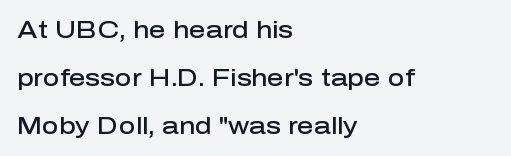
The image shows 23 px text type, upright; set left-aligned, loose line spacing (2.08x), normal letter spacing, not underlined.
